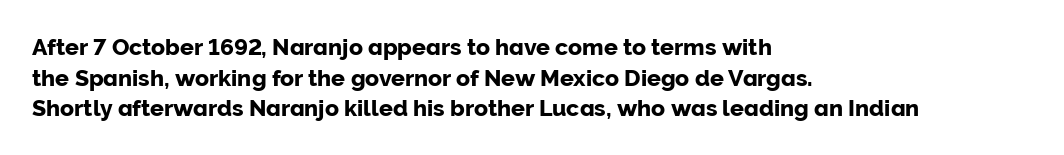
{"italic": "no", "underline": "no", "align": "left", "line_spacing": "normal", "line_spacing_ratio": 1.33, "letter_spacing": "normal", "letter_spacing_em": 0.0, "glyph_px": 23}
